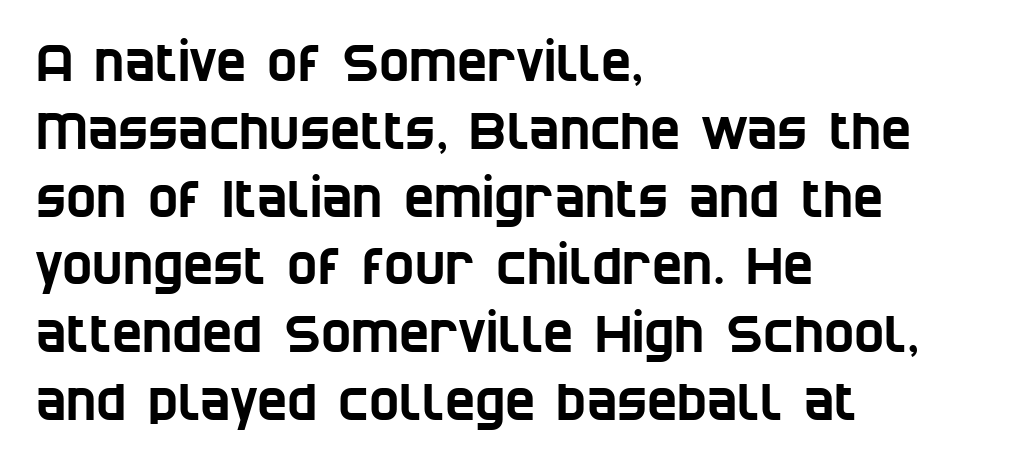
The image shows 51 px condensed sans-serif type; set left-aligned, normal line spacing (1.33x), normal letter spacing, not underlined; low stroke contrast and a large x-height.
